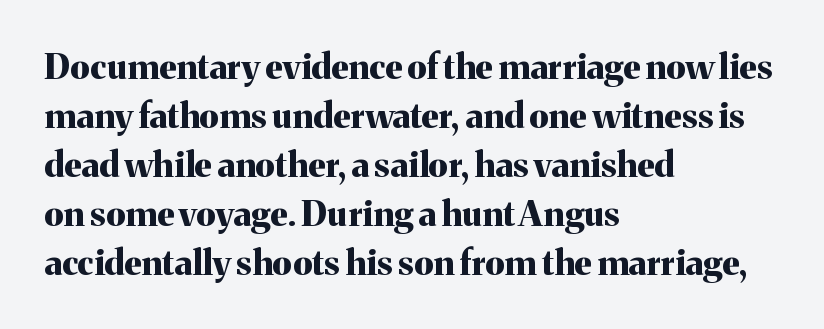
{"serif": "yes", "italic": "no", "bold": "yes", "weight": "bold", "width": "normal", "stroke_contrast": "medium", "x_height": "medium", "monospaced": "no", "underline": "no", "align": "left", "line_spacing": "normal", "line_spacing_ratio": 1.4, "letter_spacing": "normal", "letter_spacing_em": 0.0, "glyph_px": 35}
